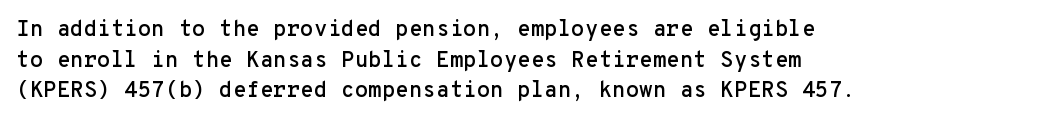
The image shows 22 px text type, upright; set left-aligned, normal line spacing (1.39x), normal letter spacing, not underlined.
